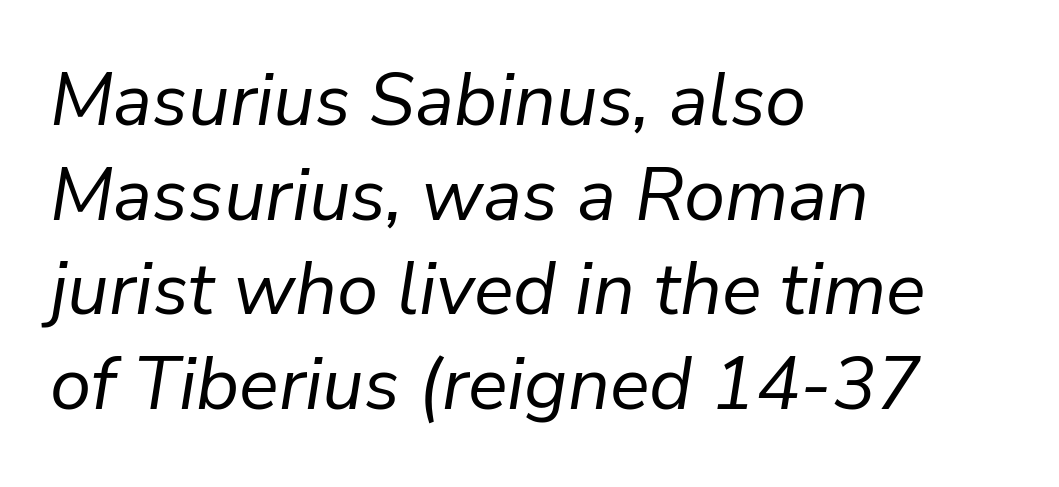
{"italic": "yes", "lean": "right", "slant_degrees": 9, "bold": "no", "weight": "regular", "width": "normal", "stroke_contrast": "low", "x_height": "medium", "monospaced": "no", "underline": "no", "align": "left", "line_spacing": "normal", "line_spacing_ratio": 1.28, "letter_spacing": "normal", "letter_spacing_em": 0.0, "glyph_px": 74}
